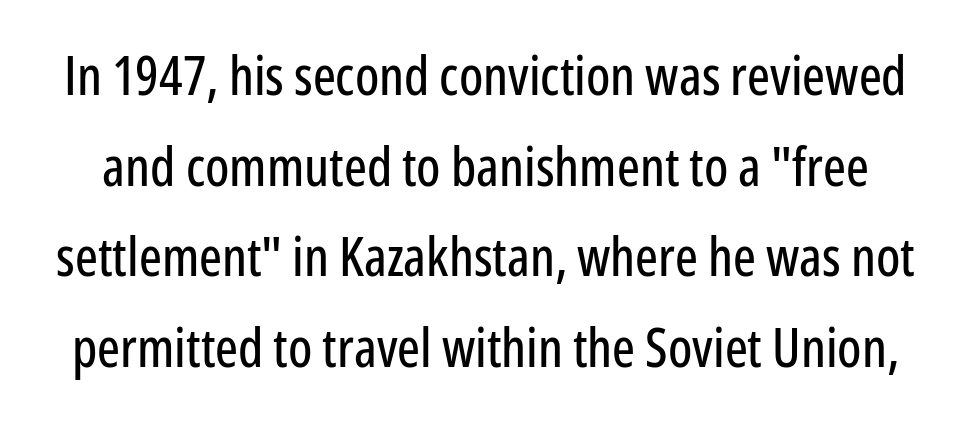
The image shows 54 px condensed sans-serif type, upright; set normal line spacing (1.68x), normal letter spacing, not underlined; low stroke contrast and a medium x-height.
